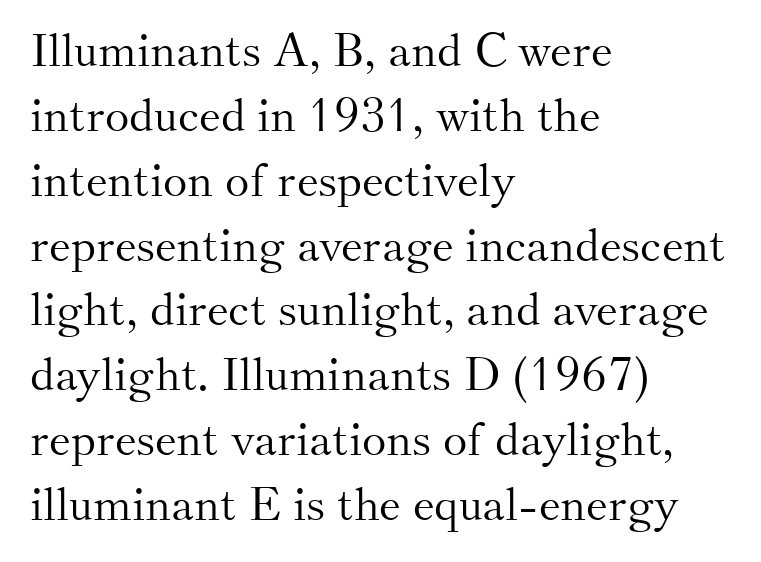
The image shows 46 px light serif type, upright; set left-aligned, normal line spacing (1.41x), normal letter spacing, not underlined; medium stroke contrast and a small x-height.
